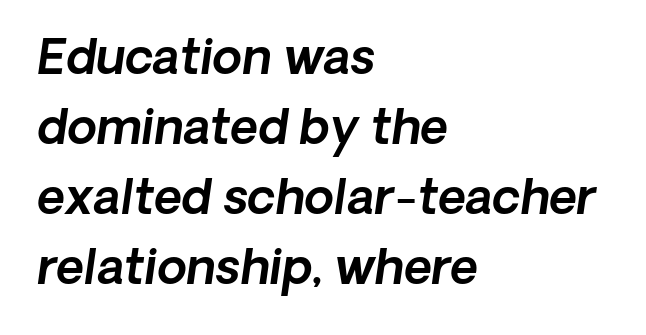
The image shows 48 px text type, italic (leaning right); set left-aligned, normal line spacing (1.46x), normal letter spacing, not underlined; a medium x-height.
